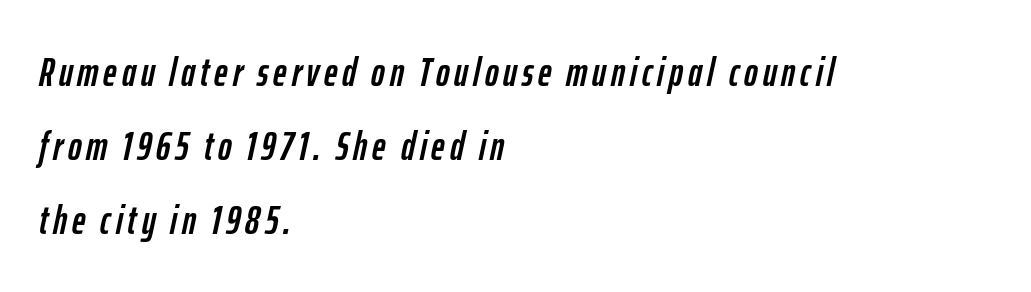
The image shows 41 px condensed type, italic (leaning right); set left-aligned, line spacing 1.81x, not underlined; low stroke contrast and a medium x-height.
